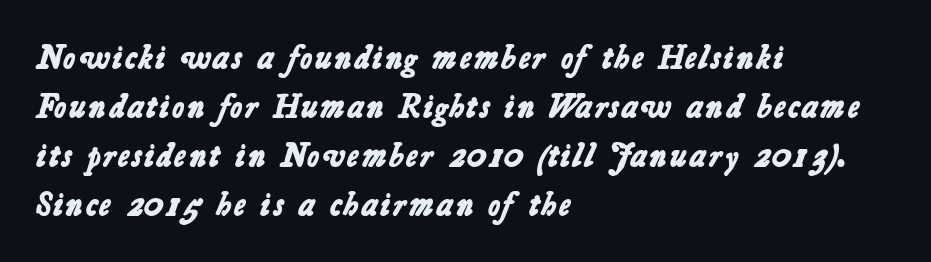
{"serif": "no", "bold": "yes", "weight": "bold", "width": "normal", "stroke_contrast": "low", "x_height": "medium", "monospaced": "no", "underline": "no", "align": "left", "line_spacing": "normal", "line_spacing_ratio": 1.48, "letter_spacing": "normal", "letter_spacing_em": 0.0, "glyph_px": 33}
